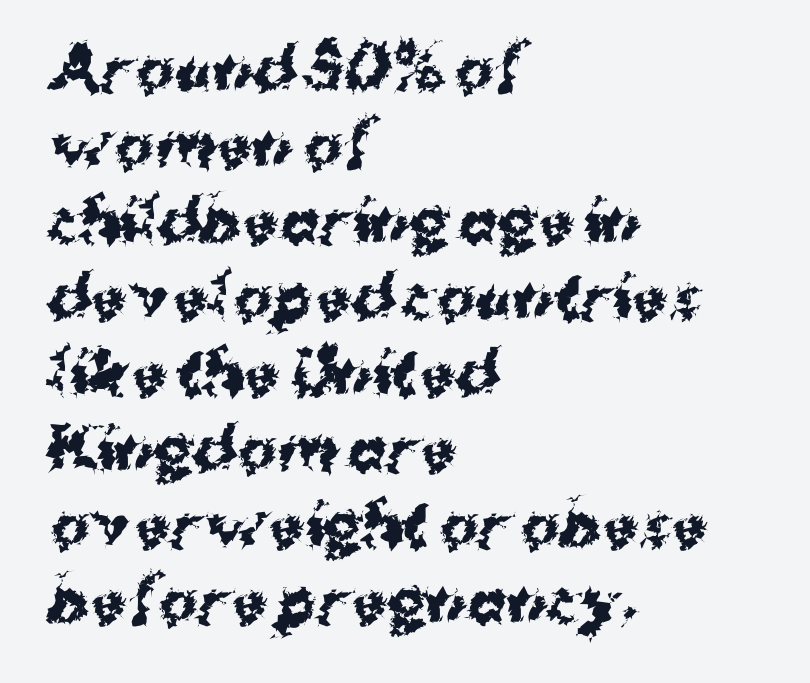
Q: Is the text bold? A: Yes.
Q: Is the text italic (slanted)? A: Yes.
Q: Is the typeface a serif or a sans-serif typeface? A: Sans-serif.
Q: Is the text underlined? A: No.
Q: How is the paragraph aligned? A: Left-aligned.
Q: Is the spacing between letters normal or unusually wide? A: Normal.
Q: Is the spacing between lines tight, normal or loose? A: Normal.
Q: Width (condensed, normal, or wide)? A: Normal.
Q: Stroke contrast? A: Medium.
Q: x-height? A: Medium.
Q: Monospaced? A: No.
